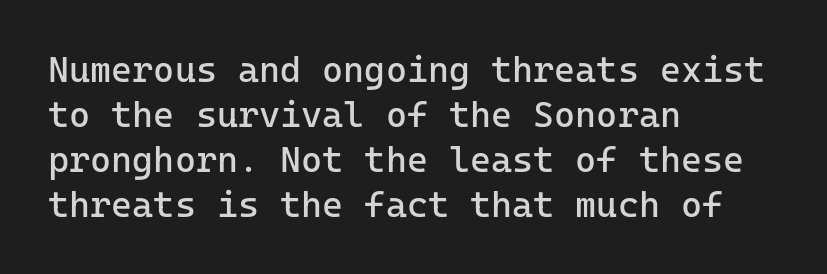
Observe the absence of serifs on each vertical stroke in this sample. A typesetter would call this zero additional tracking. Just letters on the line, the space beneath them empty. Stroke thickness stays within the range of a standard reading face or lighter.
